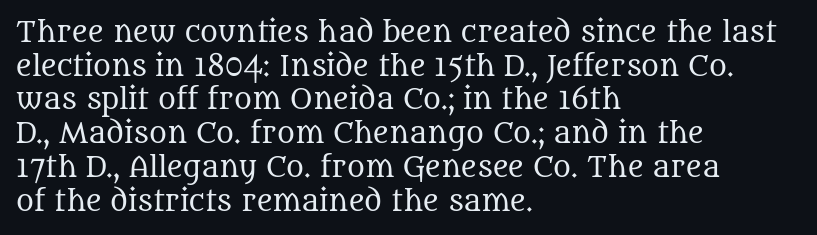
Whoever set this chose a conventional vertical rhythm. Each stroke keeps to a modest, everyday thickness or less. Is there any slant? The stems are plumb. Any mark beneath the type? The region is blank. Horizontal alignment here is leftward, the default for most running prose.
